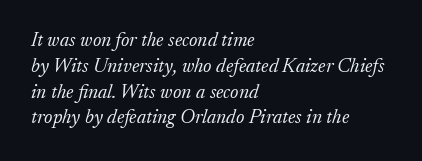
{"italic": "yes", "lean": "right", "slant_degrees": 17, "bold": "no", "underline": "no", "align": "left", "line_spacing": "normal", "line_spacing_ratio": 1.29, "letter_spacing": "normal", "letter_spacing_em": 0.0, "glyph_px": 20}
